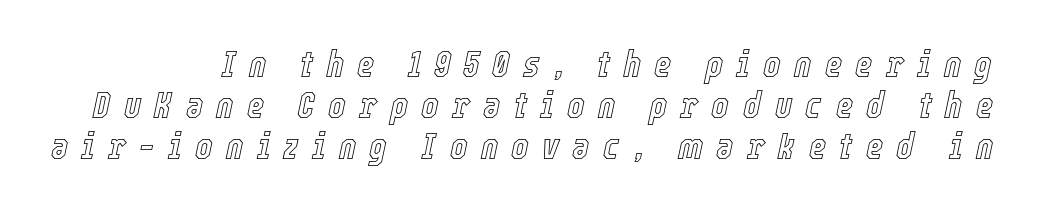
{"italic": "yes", "lean": "right", "slant_degrees": 12, "width": "condensed", "x_height": "medium", "monospaced": "no", "underline": "no", "line_spacing": "tight", "line_spacing_ratio": 1.11, "letter_spacing": "wide", "letter_spacing_em": 0.36, "glyph_px": 37}
